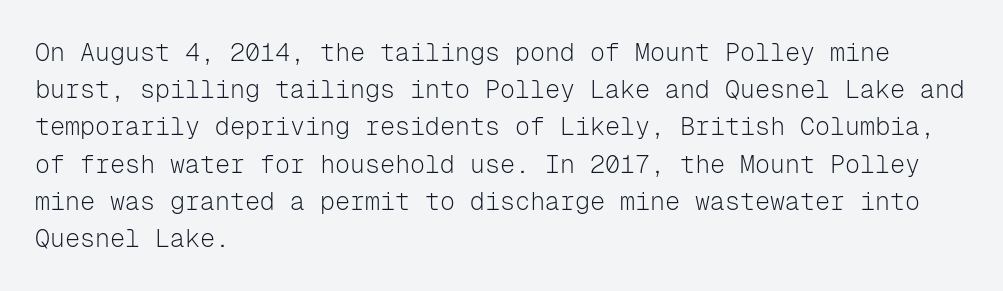
The image shows 25 px text type, upright; set left-aligned, normal line spacing (1.49x), normal letter spacing, not underlined.
